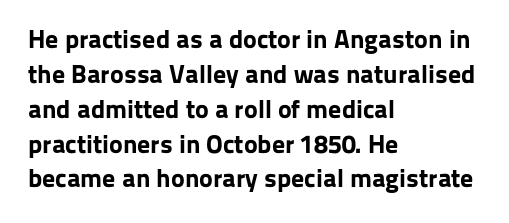
Q: Is the text bold? A: Yes.
Q: Is the text italic (slanted)? A: No, it is upright.
Q: Is the text underlined? A: No.
Q: How is the paragraph aligned? A: Left-aligned.
Q: Is the spacing between letters normal or unusually wide? A: Normal.
Q: Is the spacing between lines tight, normal or loose? A: Normal.
